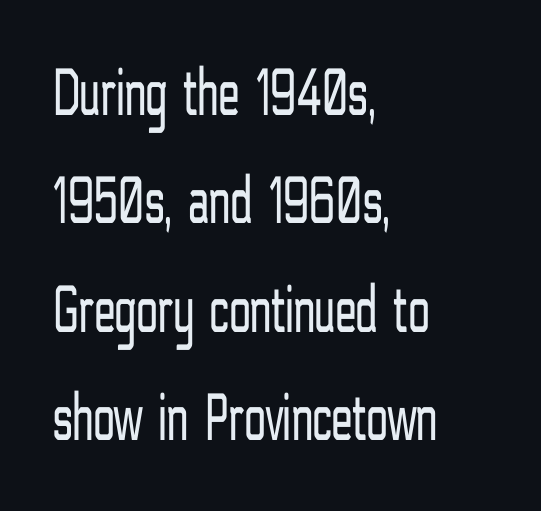
Q: Is the text bold? A: No.
Q: Is the text italic (slanted)? A: No, it is upright.
Q: Is the typeface a serif or a sans-serif typeface? A: Sans-serif.
Q: Is the text underlined? A: No.
Q: How is the paragraph aligned? A: Left-aligned.
Q: Is the spacing between letters normal or unusually wide? A: Normal.
Q: Is the spacing between lines tight, normal or loose? A: Normal.
Q: Width (condensed, normal, or wide)? A: Condensed.
Q: Stroke contrast? A: Low.
Q: x-height? A: Medium.
Q: Monospaced? A: No.
